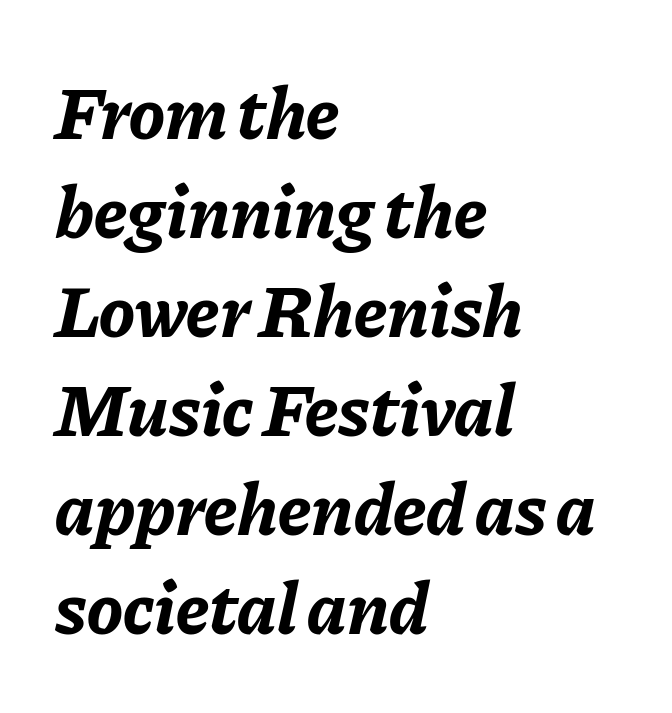
Q: Is the text bold? A: Yes.
Q: Is the text italic (slanted)? A: Yes, it leans right by about 11 degrees.
Q: Is the text underlined? A: No.
Q: How is the paragraph aligned? A: Left-aligned.
Q: Is the spacing between letters normal or unusually wide? A: Normal.
Q: Is the spacing between lines tight, normal or loose? A: Normal.
Q: Width (condensed, normal, or wide)? A: Normal.
Q: Stroke contrast? A: Low.
Q: x-height? A: Medium.
Q: Monospaced? A: No.
